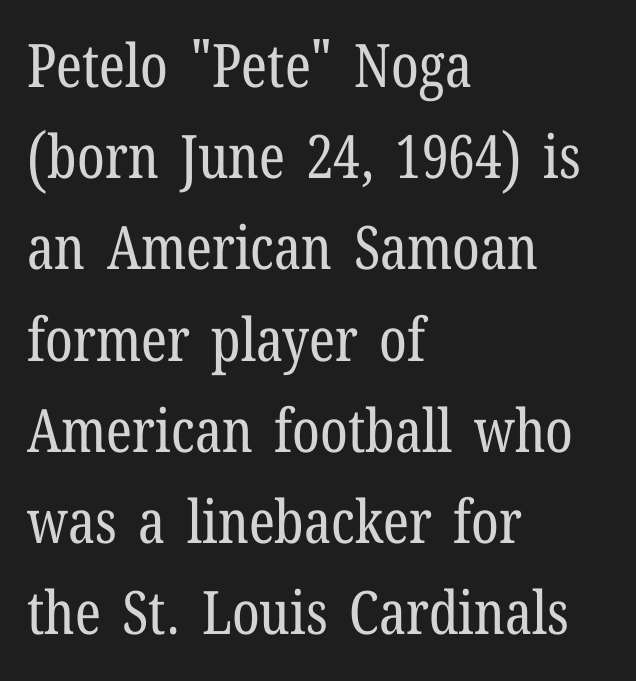
The image shows 60 px regular-weight, condensed serif type, upright; set left-aligned, normal line spacing (1.52x), normal letter spacing, not underlined; low stroke contrast and a medium x-height.
